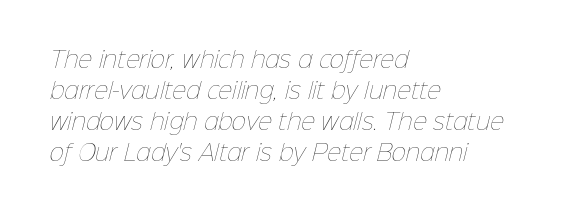
No word sits above an underline. Words appear dense and cohesive because spacing is normal. The ragged edge is on the right, which tells us the setting is flush left. If you measured baseline to baseline, you'd find a middling distance.
